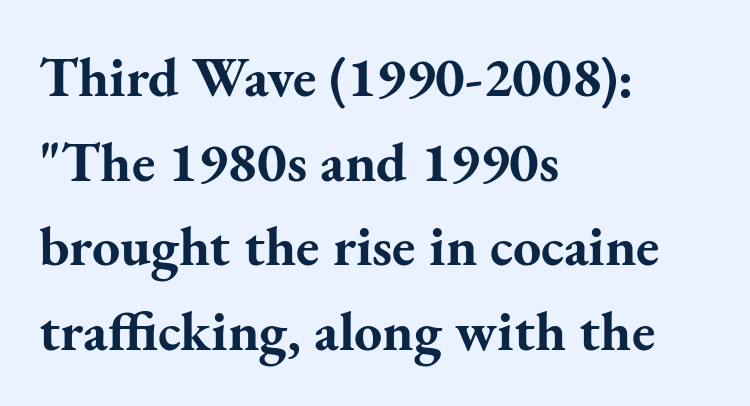
The image shows 56 px bold serif type, upright; set left-aligned, normal line spacing (1.51x), normal letter spacing, not underlined; medium stroke contrast and a small x-height.
